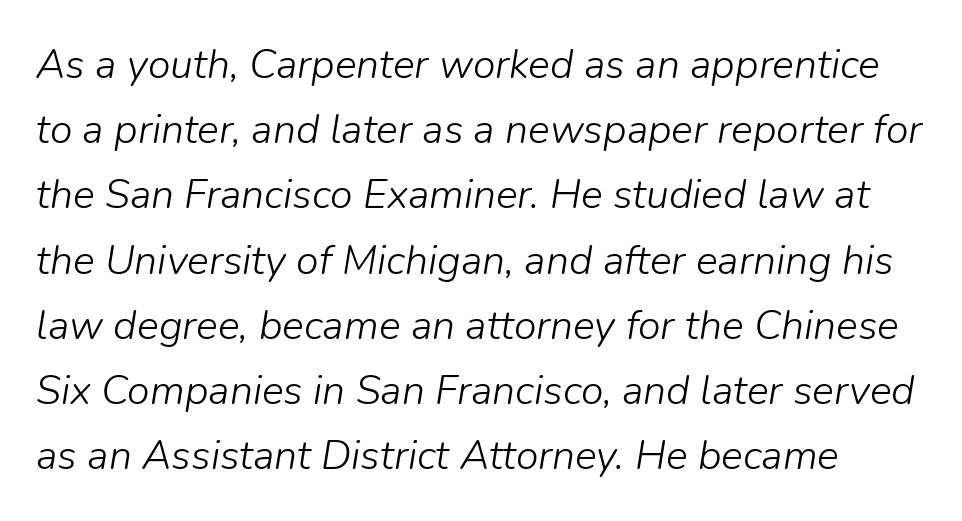
The image shows 41 px light type, italic (leaning right); set normal line spacing (1.59x), normal letter spacing, not underlined; low stroke contrast and a medium x-height.
